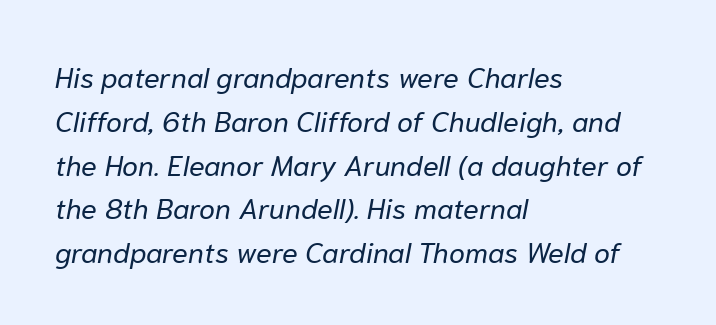
The image shows 29 px regular-weight type, italic (leaning right); set left-aligned, normal line spacing (1.51x), normal letter spacing, not underlined; low stroke contrast and a medium x-height.
